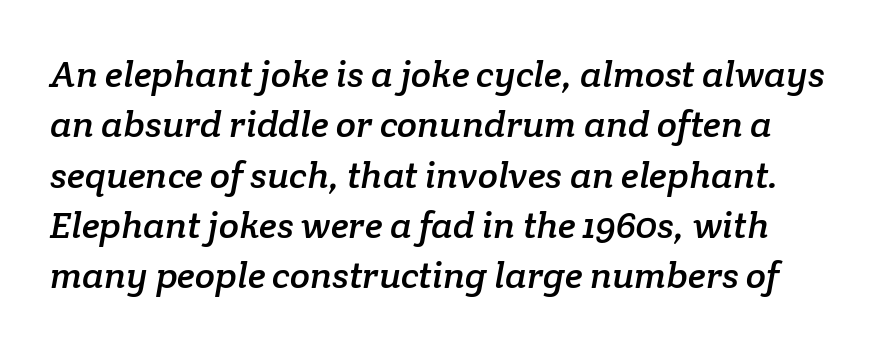
These lines sit exactly where default settings would place them. The face used here is proportionally spaced, like ordinary book or web type. Is this a sans? No — the strokes have serifs. The rendering keeps characters at their native spacing.
